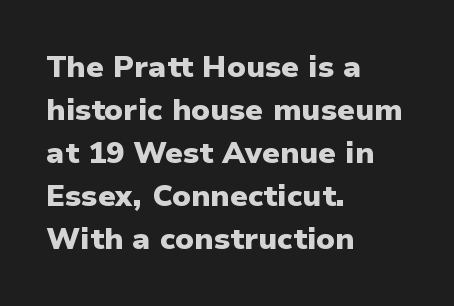
Tracking value appears to be zero — textbook default spacing. Unlike a traditional serif, this face leaves its strokes unadorned. The baseline area is clear. You can tell it's not italic because the verticals are truly vertical.
